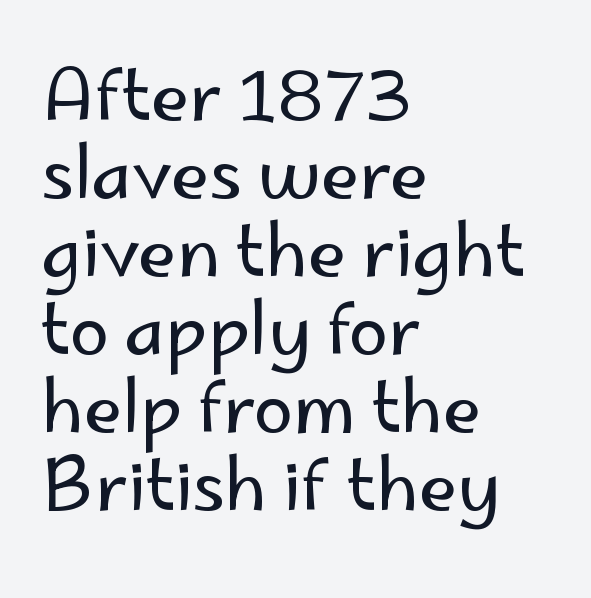
Q: Is the text bold? A: No.
Q: Is the text italic (slanted)? A: No, it is upright.
Q: Is the typeface a serif or a sans-serif typeface? A: Sans-serif.
Q: Is the text underlined? A: No.
Q: How is the paragraph aligned? A: Left-aligned.
Q: Is the spacing between letters normal or unusually wide? A: Normal.
Q: Is the spacing between lines tight, normal or loose? A: Tight.
Q: Width (condensed, normal, or wide)? A: Normal.
Q: Stroke contrast? A: Low.
Q: x-height? A: Small.
Q: Monospaced? A: No.
